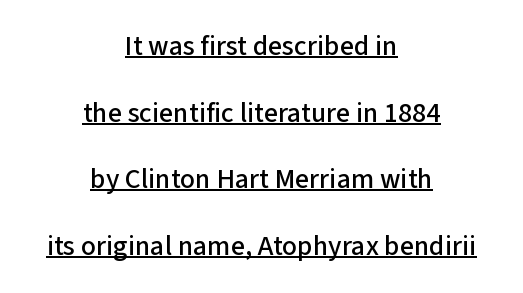
The image shows 28 px sans-serif type, upright; set centered, loose line spacing (2.38x), normal letter spacing, underlined; low stroke contrast and a medium x-height.
